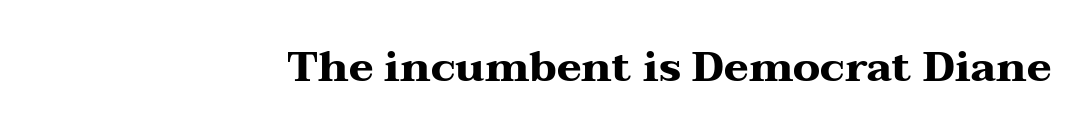
Q: Is the text bold? A: Yes.
Q: Is the text italic (slanted)? A: No, it is upright.
Q: Is the typeface a serif or a sans-serif typeface? A: Serif.
Q: Is the text underlined? A: No.
Q: How is the paragraph aligned? A: Right-aligned.
Q: Is the spacing between letters normal or unusually wide? A: Normal.
Q: Width (condensed, normal, or wide)? A: Wide.
Q: Stroke contrast? A: Medium.
Q: x-height? A: Medium.
Q: Monospaced? A: No.
